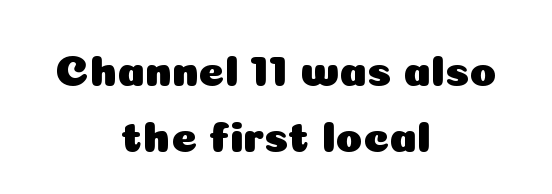
{"serif": "no", "italic": "no", "width": "normal", "stroke_contrast": "low", "x_height": "medium", "monospaced": "no", "underline": "no", "align": "center", "line_spacing": "normal", "line_spacing_ratio": 1.49, "letter_spacing": "normal", "letter_spacing_em": 0.0, "glyph_px": 44}
